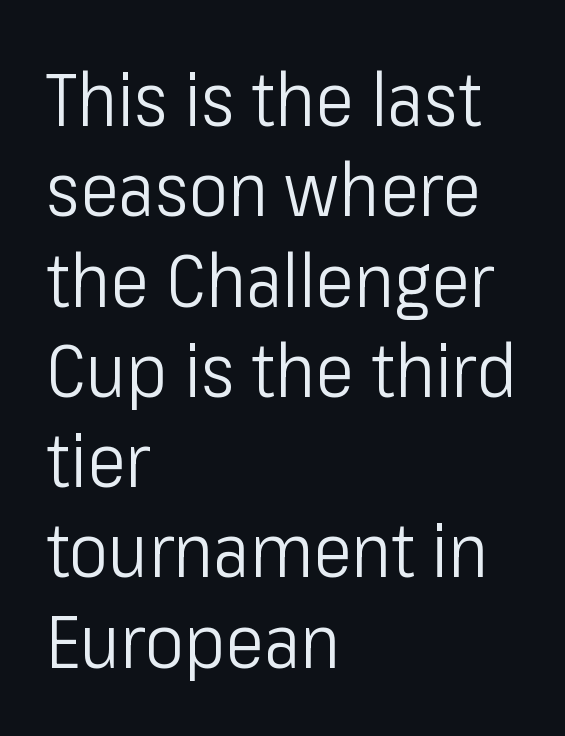
The image shows 74 px light, condensed sans-serif type, upright; set left-aligned, line spacing 1.22x, normal letter spacing, not underlined; low stroke contrast and a medium x-height.
